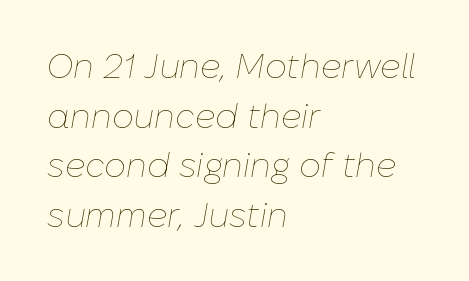
{"italic": "yes", "lean": "right", "slant_degrees": 10, "bold": "no", "weight": "thin", "width": "normal", "stroke_contrast": "low", "x_height": "medium", "monospaced": "no", "underline": "no", "align": "left", "line_spacing": "normal", "line_spacing_ratio": 1.46, "letter_spacing": "normal", "letter_spacing_em": 0.0, "glyph_px": 34}
